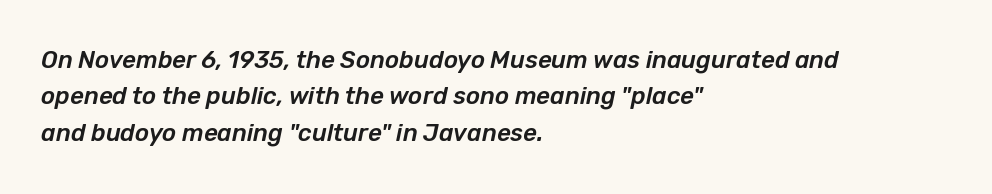
The image shows 24 px text type, italic (leaning right); set left-aligned, normal line spacing (1.52x), normal letter spacing, not underlined.
